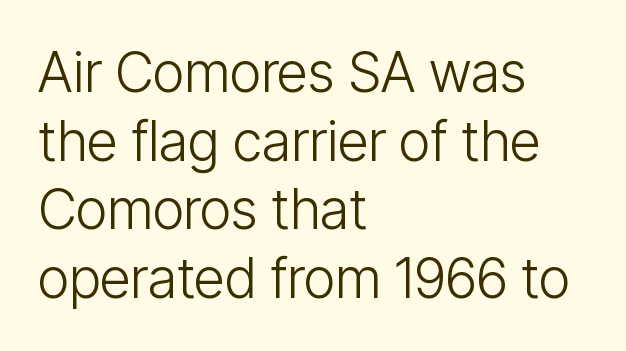
The image shows 55 px light, condensed sans-serif type, upright; set left-aligned, normal line spacing (1.25x), normal letter spacing, not underlined; low stroke contrast and a medium x-height.
